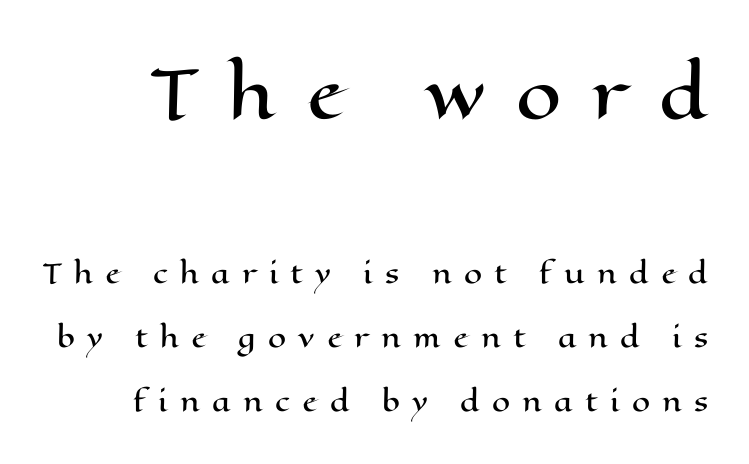
Q: Is the text italic (slanted)? A: No, it is upright.
Q: Is the text underlined? A: No.
Q: Is the spacing between letters normal or unusually wide? A: Unusually wide.
Q: Is the spacing between lines tight, normal or loose? A: Loose.
Q: Which block of text is set in a larger size, the first (top) or the second (bottom)? A: The first (top) one.
Q: Width (condensed, normal, or wide)? A: Wide.
Q: Stroke contrast? A: High.
Q: x-height? A: Medium.
Q: Monospaced? A: No.
